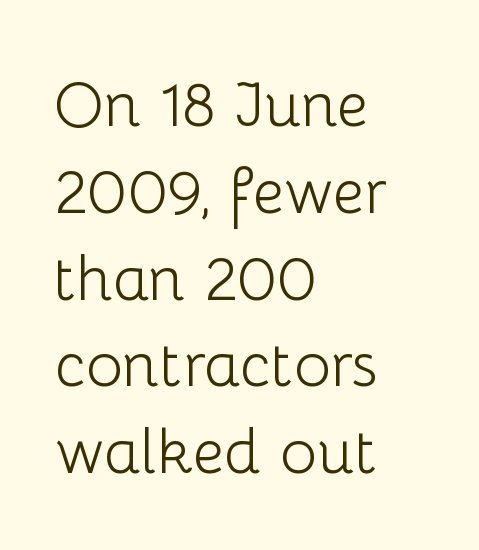
{"serif": "no", "italic": "no", "bold": "no", "weight": "light", "width": "normal", "stroke_contrast": "low", "x_height": "medium", "monospaced": "no", "underline": "no", "align": "left", "line_spacing": "normal", "line_spacing_ratio": 1.4, "letter_spacing": "normal", "letter_spacing_em": 0.0, "glyph_px": 62}
